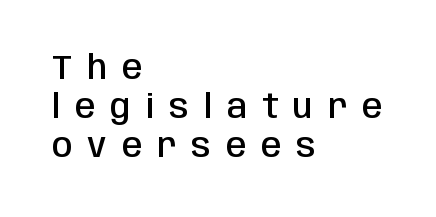
The image shows 33 px semibold, condensed sans-serif type, upright; set left-aligned, line spacing 1.18x, unusually wide letter spacing (+0.45 em), not underlined; low stroke contrast and a large x-height.
